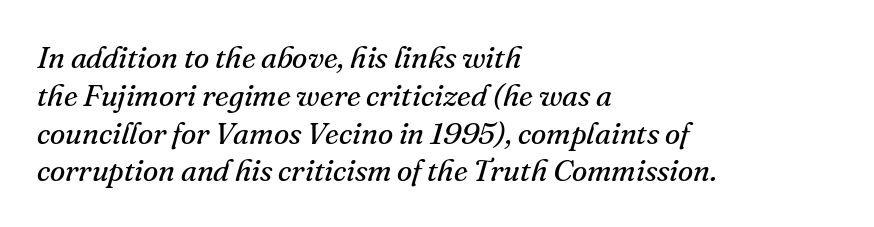
The rendering keeps characters at their native spacing. The weight would be labelled regular, book, light, or lighter still. The letters advance in unequal steps, a hallmark of proportional type. Regarding serifs, this sample has them.
